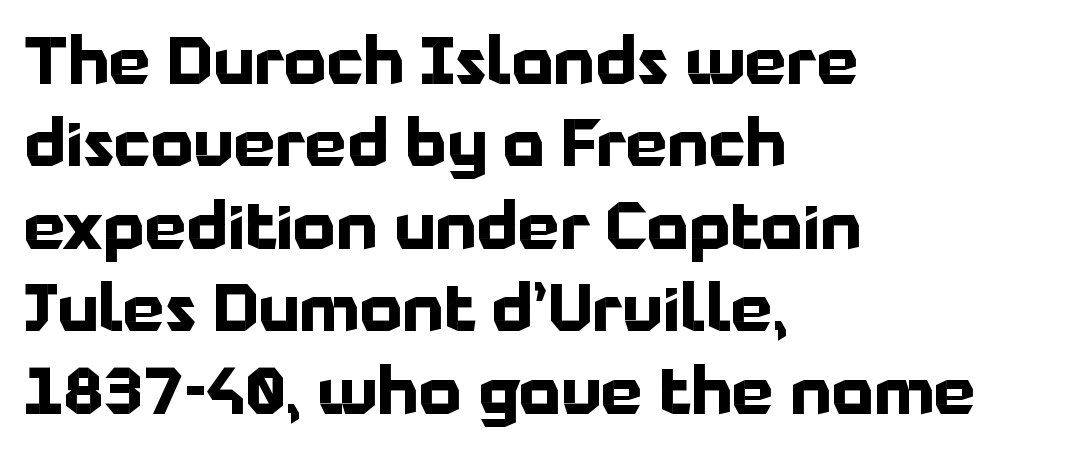
{"serif": "no", "italic": "no", "bold": "yes", "weight": "bold", "width": "normal", "stroke_contrast": "low", "x_height": "medium", "monospaced": "no", "underline": "no", "align": "left", "line_spacing": "normal", "line_spacing_ratio": 1.25, "letter_spacing": "normal", "letter_spacing_em": 0.0, "glyph_px": 66}
